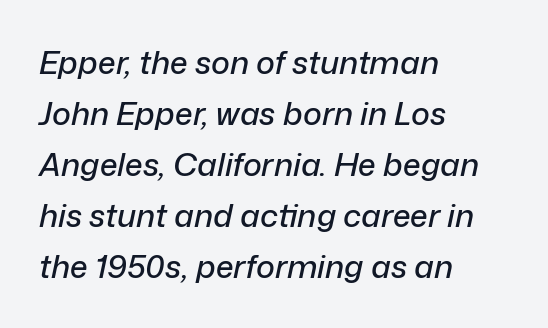
{"italic": "yes", "lean": "right", "slant_degrees": 12, "width": "normal", "stroke_contrast": "low", "x_height": "medium", "monospaced": "no", "underline": "no", "align": "left", "line_spacing": "normal", "line_spacing_ratio": 1.59, "letter_spacing": "normal", "letter_spacing_em": 0.0, "glyph_px": 32}
